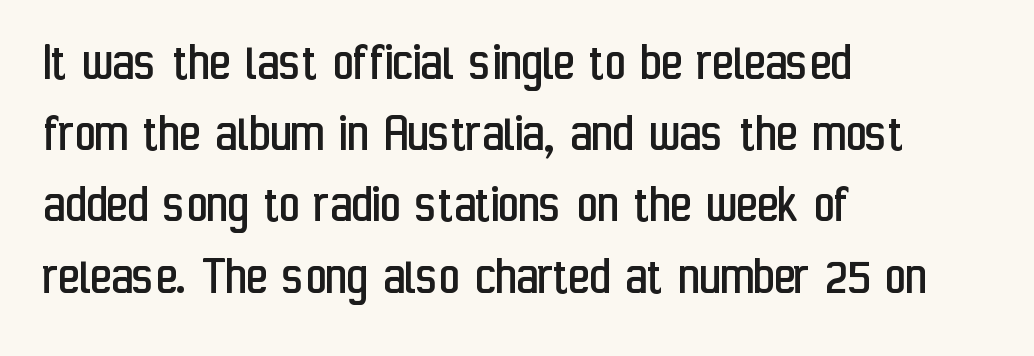
The image shows 57 px regular-weight, condensed sans-serif type, upright; set left-aligned, normal line spacing (1.25x), normal letter spacing, not underlined; low stroke contrast and a medium x-height.
